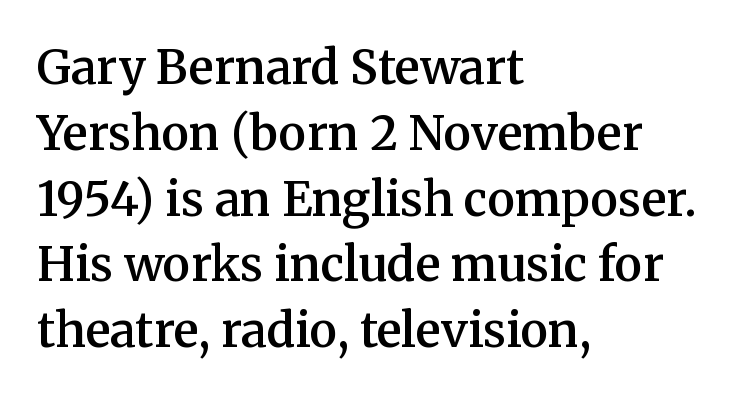
{"serif": "yes", "italic": "no", "bold": "semi", "weight": "semibold", "width": "normal", "stroke_contrast": "medium", "x_height": "medium", "monospaced": "no", "underline": "no", "align": "left", "line_spacing": "normal", "line_spacing_ratio": 1.4, "letter_spacing": "normal", "letter_spacing_em": 0.0, "glyph_px": 47}
